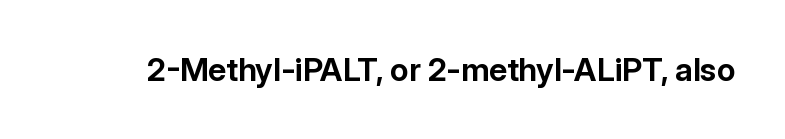
Do the characters align in a grid? No, the font is proportional. The strokes are fattened all the way to bold. The specimen omits any rule beneath the text block's lines. Words appear dense and cohesive because spacing is normal.
